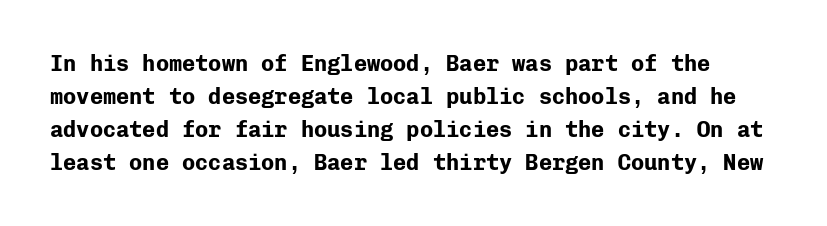
The passage shown has conventional tracking throughout. The letters stand upright; this is a roman face. Beneath every word, the page is bare. In terms of weight, the rendering is a true, heavy bold. The vertical gap from one line to the next is medium.
